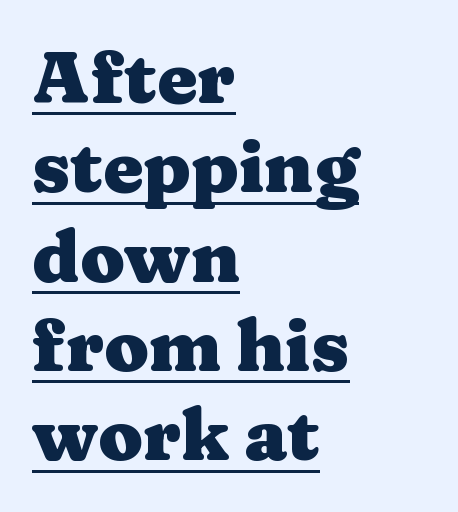
{"serif": "yes", "italic": "no", "bold": "yes", "weight": "heavy", "width": "wide", "stroke_contrast": "medium", "x_height": "medium", "monospaced": "no", "underline": "yes", "align": "left", "line_spacing_ratio": 1.24, "letter_spacing": "normal", "letter_spacing_em": 0.0, "glyph_px": 72}
